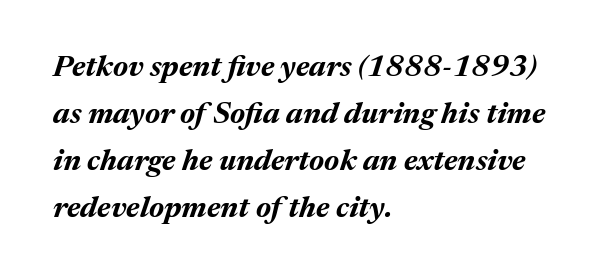
The strokes are fattened all the way to bold. Compared with typical paragraphs, the rows here are spaced about the same. Nobody touched the tracking dial on this one. Character widths vary here, with narrow letters taking less room than wide ones. The foot of each line stays bare and open. The passage is arranged the way most books set body copy — flush left.
